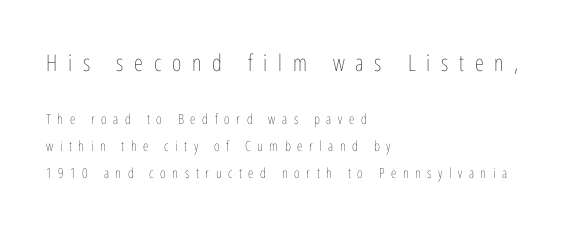
Descender tails drop into unmarked territory. Display-style spreading of the glyphs; the letterfit is very open. Reading down the column, the eye jumps a long way to each next line. If you squint, the top block still reads clearly — it's the larger of the two.
